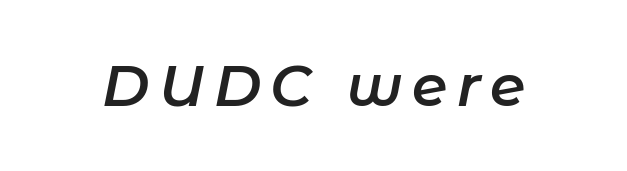
The specimen omits any rule beneath the text block's lines. A typesetter would call this proportional, since set widths differ per character. You can tell it's italic because the verticals aren't actually vertical. Slightly chunky letters — semibold, I'd say, not full bold.
